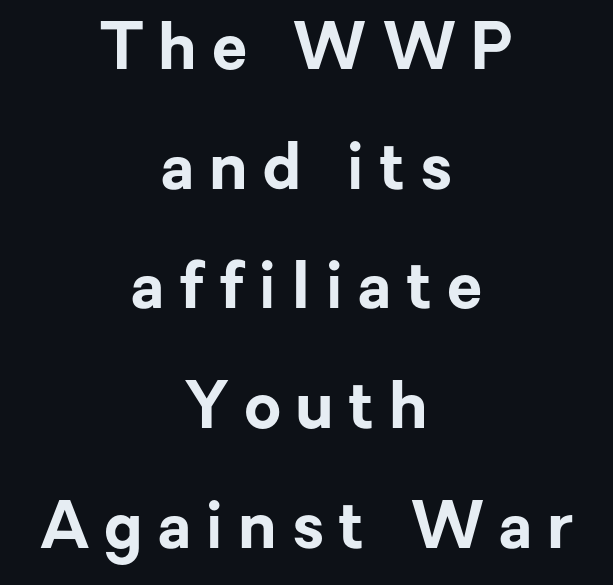
{"serif": "no", "italic": "no", "bold": "yes", "weight": "bold", "width": "normal", "stroke_contrast": "low", "x_height": "medium", "monospaced": "no", "underline": "no", "align": "center", "line_spacing_ratio": 1.87, "letter_spacing": "wide", "letter_spacing_em": 0.23, "glyph_px": 64}
